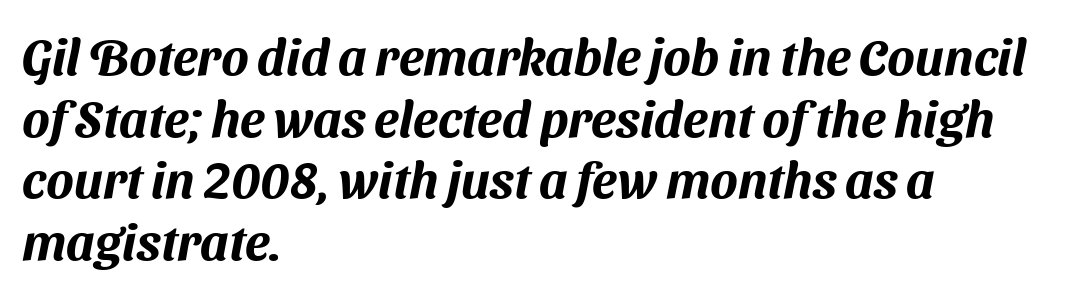
{"serif": "no", "width": "normal", "stroke_contrast": "medium", "x_height": "medium", "monospaced": "no", "underline": "no", "align": "left", "line_spacing_ratio": 1.21, "letter_spacing": "normal", "letter_spacing_em": 0.0, "glyph_px": 51}
